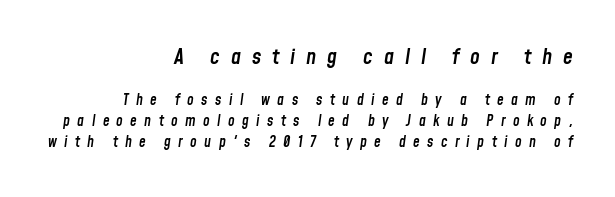
Q: Is the text bold? A: Semi-bold.
Q: Is the text italic (slanted)? A: Yes, it leans right by about 8 degrees.
Q: Is the text underlined? A: No.
Q: How is the paragraph aligned? A: Right-aligned.
Q: Is the spacing between letters normal or unusually wide? A: Unusually wide.
Q: Is the spacing between lines tight, normal or loose? A: Normal.
Q: Which block of text is set in a larger size, the first (top) or the second (bottom)? A: The first (top) one.
